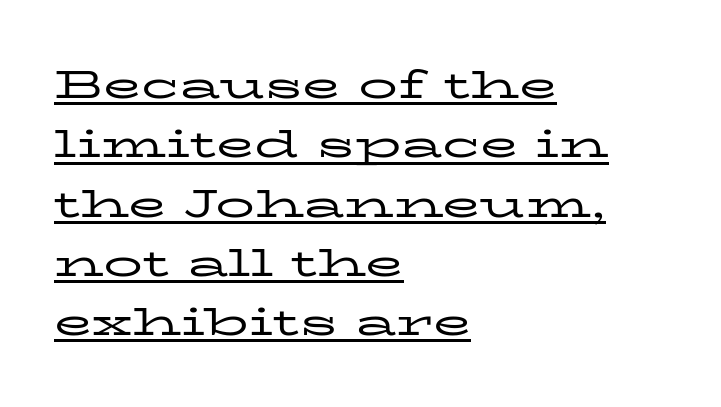
Standard letterfit; no display-style spreading of the glyphs. Decoration check: the copy is underlined. The face used here is proportionally spaced, like ordinary book or web type. Weight class: somewhere from thin through regular. Examine the stroke ends and you'll spot serifs.
